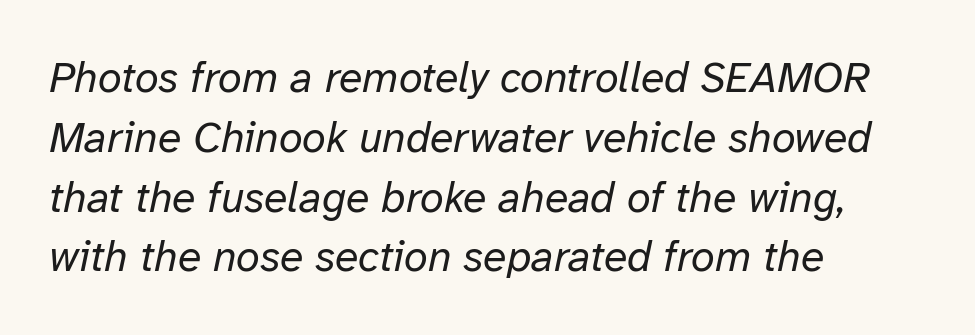
Q: Is the text bold? A: No.
Q: Is the text italic (slanted)? A: Yes, it leans right by about 12 degrees.
Q: Is the text underlined? A: No.
Q: How is the paragraph aligned? A: Left-aligned.
Q: Is the spacing between letters normal or unusually wide? A: Normal.
Q: Is the spacing between lines tight, normal or loose? A: Normal.
Q: Width (condensed, normal, or wide)? A: Normal.
Q: Stroke contrast? A: Low.
Q: x-height? A: Medium.
Q: Monospaced? A: No.
